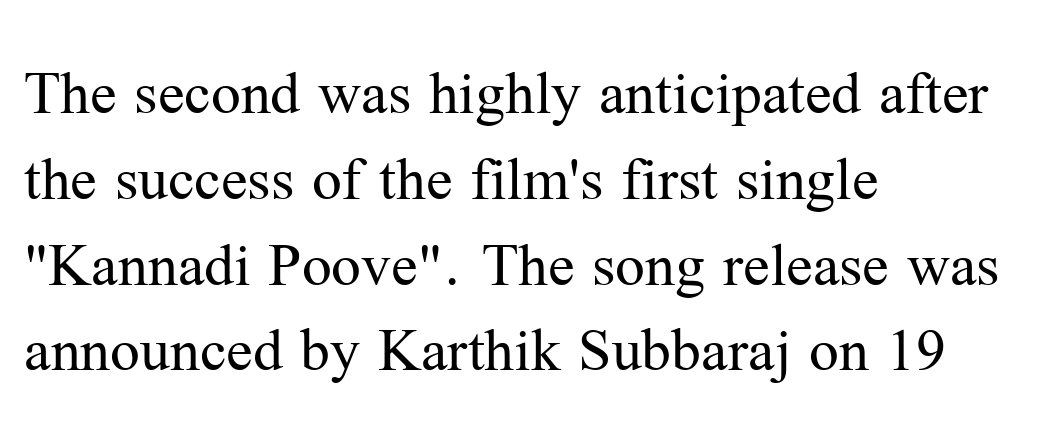
Q: Is the text bold? A: No.
Q: Is the text italic (slanted)? A: No, it is upright.
Q: Is the typeface a serif or a sans-serif typeface? A: Serif.
Q: Is the text underlined? A: No.
Q: How is the paragraph aligned? A: Left-aligned.
Q: Is the spacing between letters normal or unusually wide? A: Normal.
Q: Is the spacing between lines tight, normal or loose? A: Normal.
Q: Width (condensed, normal, or wide)? A: Normal.
Q: Stroke contrast? A: Medium.
Q: x-height? A: Medium.
Q: Monospaced? A: No.
